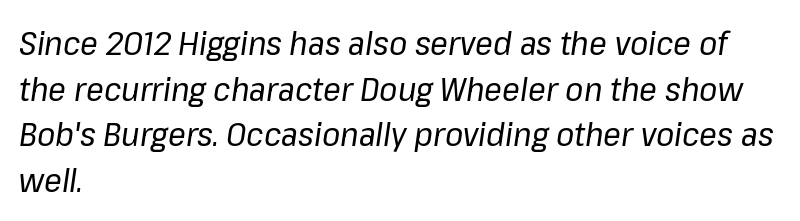
The image shows 33 px regular-weight type, italic (leaning right); set left-aligned, normal line spacing (1.38x), normal letter spacing, not underlined; low stroke contrast and a medium x-height.
